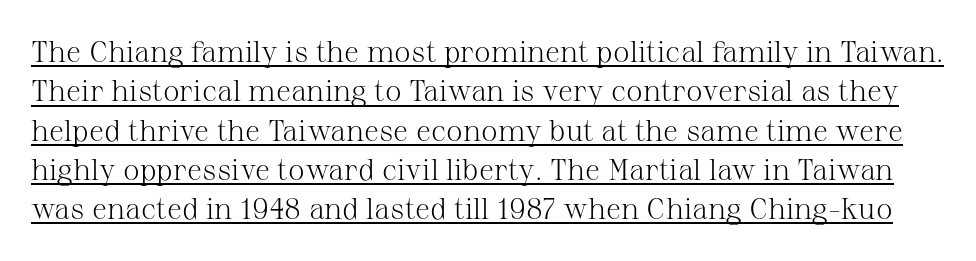
Q: Is the text bold? A: No.
Q: Is the text italic (slanted)? A: No, it is upright.
Q: Is the typeface a serif or a sans-serif typeface? A: Serif.
Q: Is the text underlined? A: Yes.
Q: Is the spacing between letters normal or unusually wide? A: Normal.
Q: Is the spacing between lines tight, normal or loose? A: Normal.
Q: Width (condensed, normal, or wide)? A: Normal.
Q: Stroke contrast? A: Medium.
Q: x-height? A: Medium.
Q: Monospaced? A: No.
